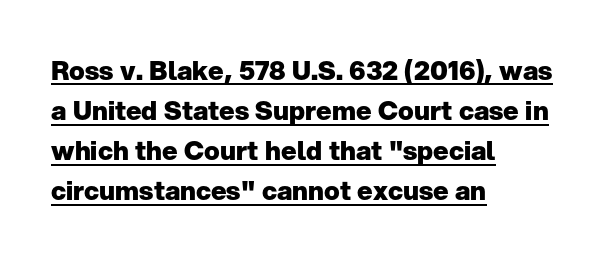
The image shows 26 px bold type, upright; set left-aligned, normal line spacing (1.54x), normal letter spacing, underlined.
